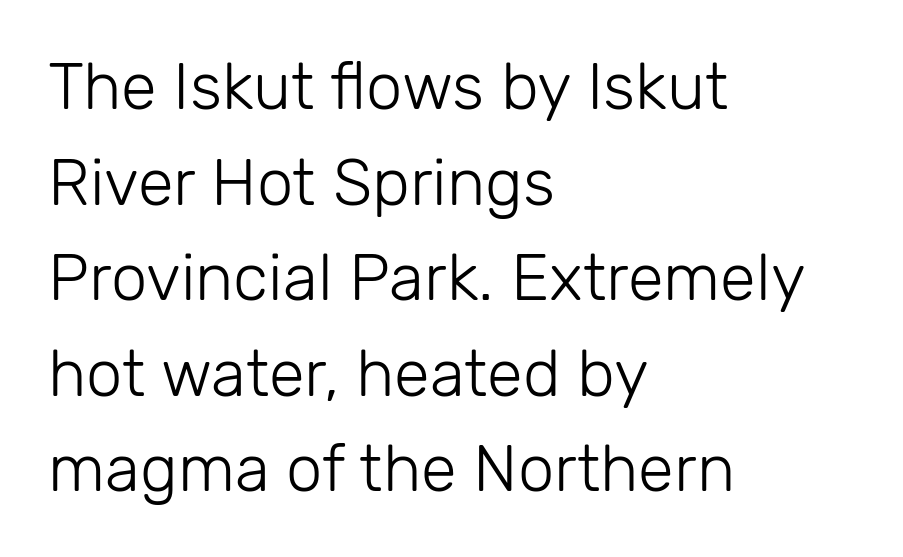
{"serif": "no", "italic": "no", "bold": "no", "weight": "light", "width": "normal", "stroke_contrast": "low", "x_height": "medium", "monospaced": "no", "underline": "no", "align": "left", "line_spacing": "normal", "line_spacing_ratio": 1.47, "letter_spacing": "normal", "letter_spacing_em": 0.0, "glyph_px": 65}
